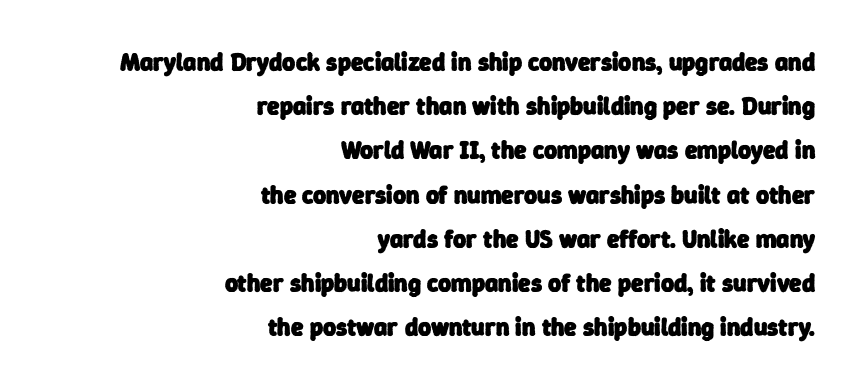
These lines carry a lot of weight — the face is fully bold. A clean baseline with only descenders dipping below it. Default kerning and tracking; the words read as compact shapes. Notice how the passage keeps a crisp vertical edge on the right only.
